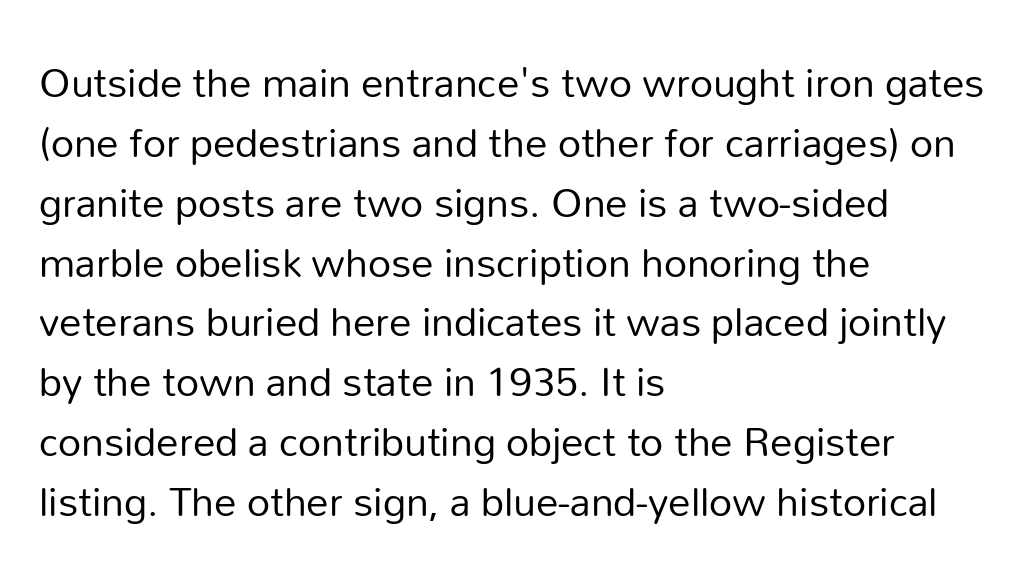
Is the stroke heavy? The answer is a plain regular-or-lighter. Plain, unruled lines of type. A normal amount of white space separates one row of letters from the next. When letters stand straight like this, we call the style roman or upright. Note the varied advance widths — an 'i' is clearly narrower than an 'm'. Line beginnings align vertically; line endings do not.
